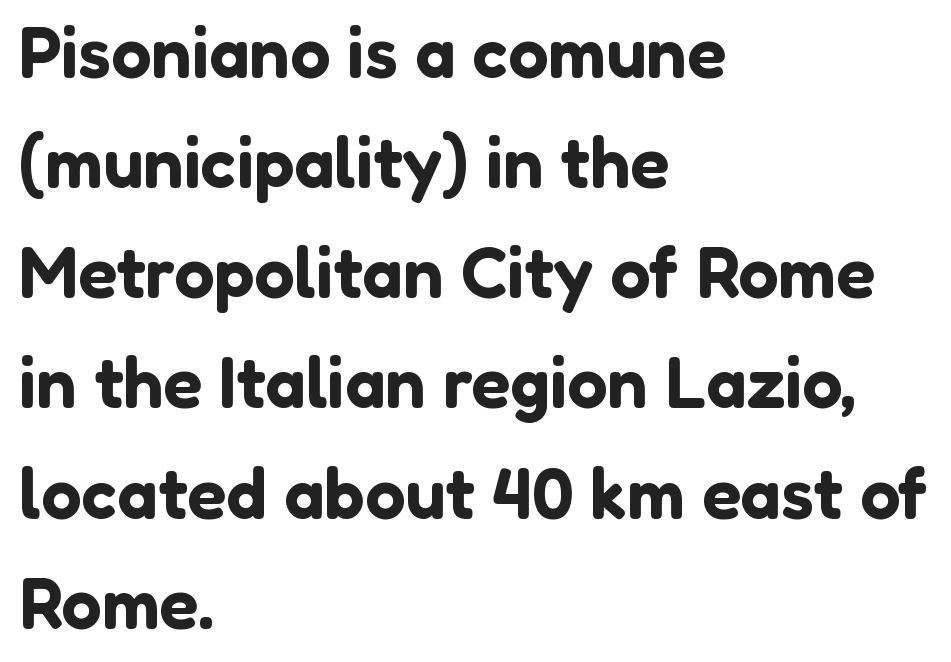
The image shows 72 px sans-serif type, upright; set left-aligned, normal line spacing (1.53x), normal letter spacing, not underlined; low stroke contrast and a medium x-height.
